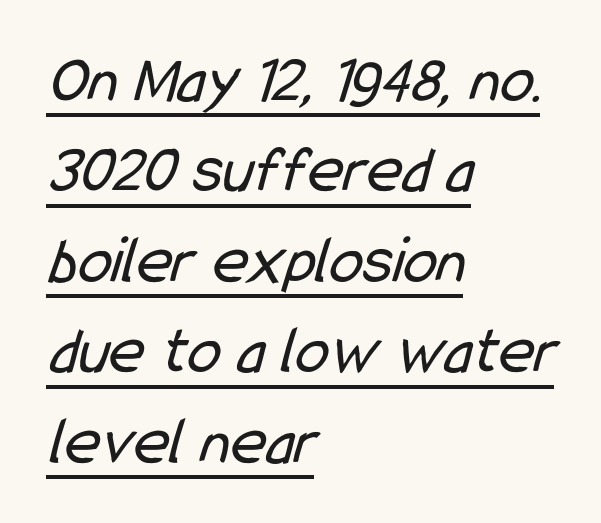
The image shows 68 px regular-weight, condensed sans-serif type; set left-aligned, normal line spacing (1.33x), normal letter spacing, underlined; low stroke contrast and a medium x-height.
